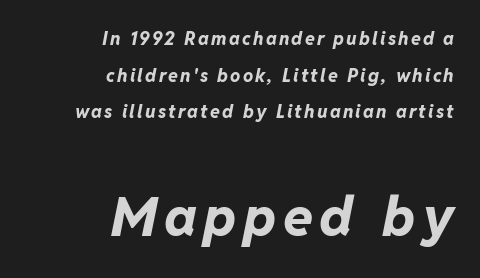
The image shows 55 px bold type, italic (leaning right); set right-aligned, loose line spacing (2.03x), not underlined; the second (bottom) block is 3.06x larger; low stroke contrast and a medium x-height.
